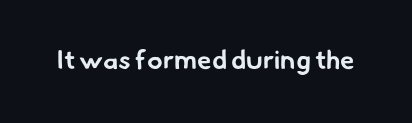
Q: Is the text bold? A: Yes.
Q: Is the text underlined? A: No.
Q: Is the spacing between letters normal or unusually wide? A: Normal.
